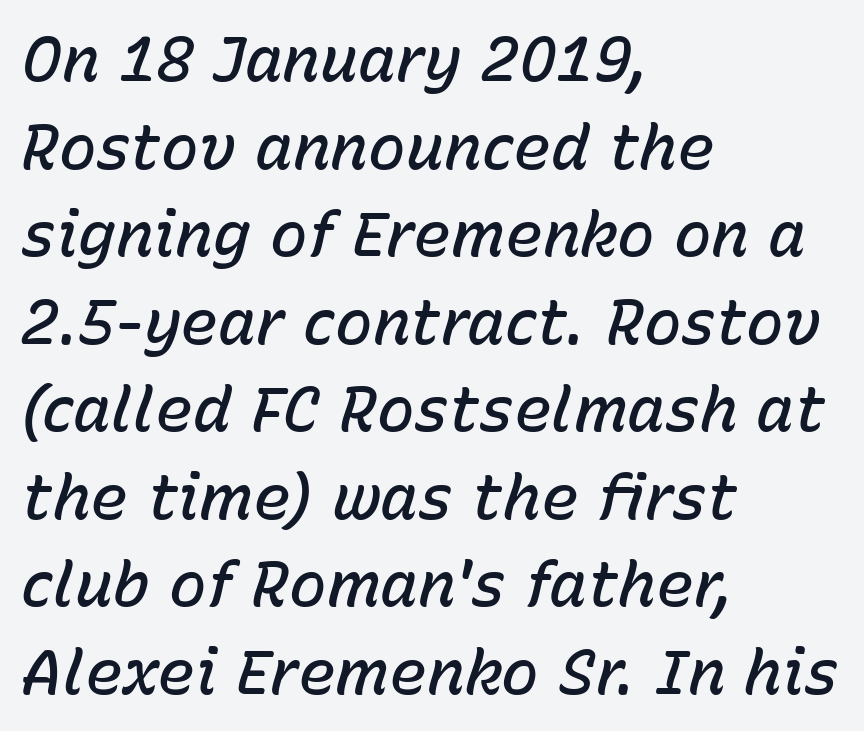
The image shows 63 px semibold type, italic (leaning right); set left-aligned, normal line spacing (1.39x), normal letter spacing, not underlined; low stroke contrast and a medium x-height.
